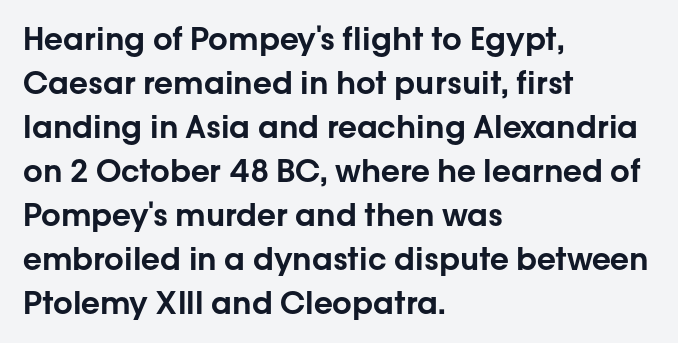
Q: Is the text italic (slanted)? A: No, it is upright.
Q: Is the typeface a serif or a sans-serif typeface? A: Sans-serif.
Q: Is the text underlined? A: No.
Q: How is the paragraph aligned? A: Left-aligned.
Q: Is the spacing between letters normal or unusually wide? A: Normal.
Q: Is the spacing between lines tight, normal or loose? A: Normal.
Q: Width (condensed, normal, or wide)? A: Normal.
Q: Stroke contrast? A: Low.
Q: x-height? A: Medium.
Q: Monospaced? A: No.
